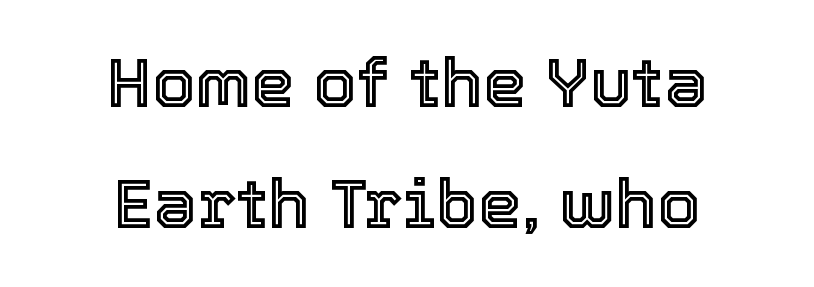
The image shows 69 px text type, upright; set centered, line spacing 1.76x, normal letter spacing, not underlined; a medium x-height.
